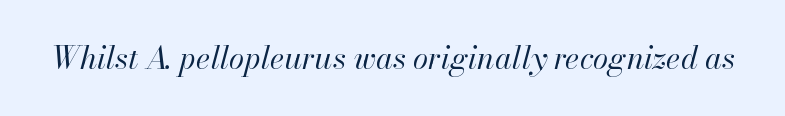
The image shows 31 px regular-weight type, italic (leaning right); set normal letter spacing, not underlined; high stroke contrast and a small x-height.
